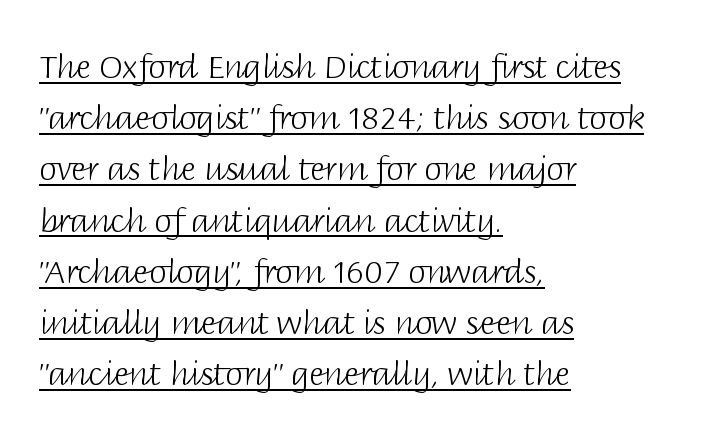
The image shows 32 px light sans-serif type, upright; set left-aligned, normal line spacing (1.6x), normal letter spacing, underlined; low stroke contrast and a large x-height.
